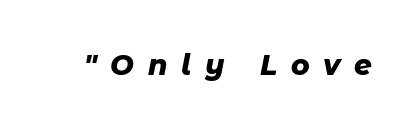
Here the designer chose a conventional face with non-uniform glyph widths. The baseline area is clear. Words appear elongated and porous because spacing is wide. Is the type bold? Yes — the strokes are clearly thick and heavy. Every character sits at an angle, as italics do.
